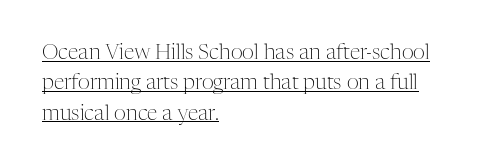
Q: Is the text bold? A: No.
Q: Is the text italic (slanted)? A: No, it is upright.
Q: Is the text underlined? A: Yes.
Q: How is the paragraph aligned? A: Left-aligned.
Q: Is the spacing between letters normal or unusually wide? A: Normal.
Q: Is the spacing between lines tight, normal or loose? A: Normal.
